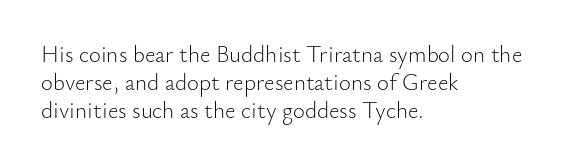
Q: Is the text bold? A: No.
Q: Is the text italic (slanted)? A: No, it is upright.
Q: Is the text underlined? A: No.
Q: How is the paragraph aligned? A: Left-aligned.
Q: Is the spacing between letters normal or unusually wide? A: Normal.
